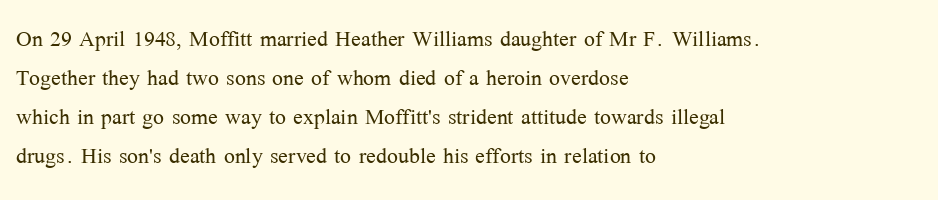
{"serif": "yes", "italic": "no", "bold": "no", "weight": "light", "width": "normal", "stroke_contrast": "medium", "x_height": "medium", "monospaced": "no", "underline": "no", "align": "left", "line_spacing": "normal", "line_spacing_ratio": 1.35, "letter_spacing": "normal", "letter_spacing_em": 0.0, "glyph_px": 29}
